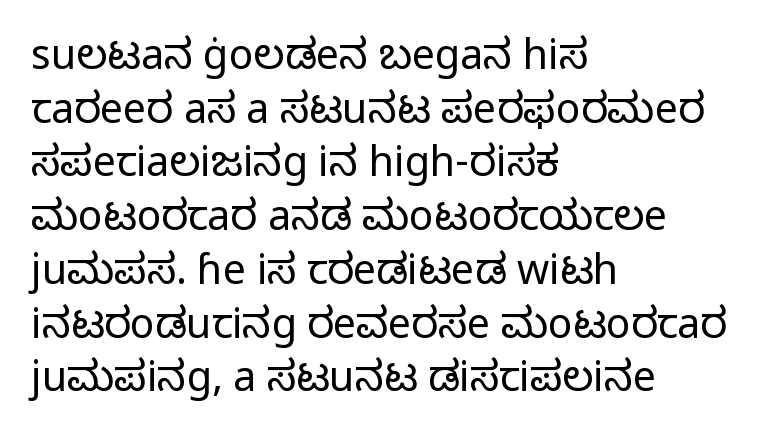
Q: Is the text bold? A: No.
Q: Is the text italic (slanted)? A: No, it is upright.
Q: Is the typeface a serif or a sans-serif typeface? A: Sans-serif.
Q: Is the text underlined? A: No.
Q: How is the paragraph aligned? A: Left-aligned.
Q: Is the spacing between letters normal or unusually wide? A: Normal.
Q: Is the spacing between lines tight, normal or loose? A: Normal.
Q: Width (condensed, normal, or wide)? A: Normal.
Q: Stroke contrast? A: Low.
Q: x-height? A: Medium.
Q: Monospaced? A: No.
